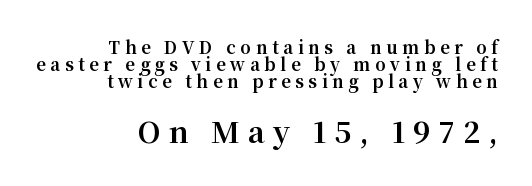
The image shows 29 px bold serif type, upright; set right-aligned, tight line spacing (1.01x), unusually wide letter spacing (+0.27 em), not underlined; the second (bottom) block is 1.71x larger; medium stroke contrast and a medium x-height.
